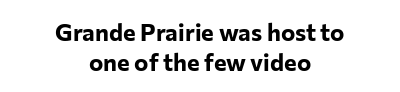
Q: Is the text bold? A: Yes.
Q: Is the text italic (slanted)? A: No, it is upright.
Q: Is the text underlined? A: No.
Q: How is the paragraph aligned? A: Centered.
Q: Is the spacing between letters normal or unusually wide? A: Normal.
